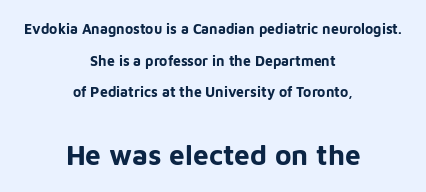
The lettering holds an erect, upright posture throughout. The string is rendered with underlining switched off. The glyphs have the mass of a bold cut. Visually, the bottom section dominates because its glyphs are scaled up.
